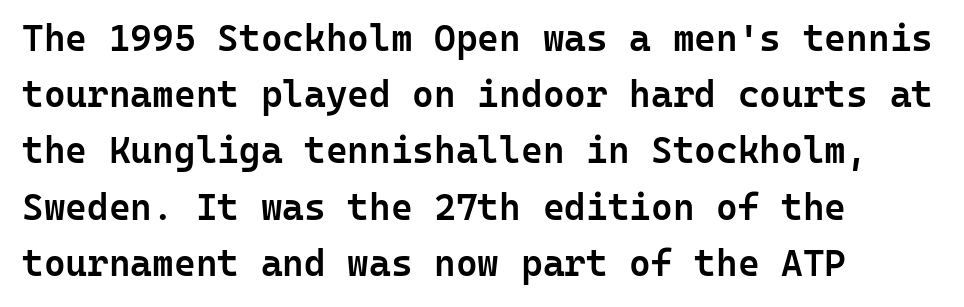
Q: Is the text bold? A: Semi-bold.
Q: Is the text italic (slanted)? A: No, it is upright.
Q: Is the typeface a serif or a sans-serif typeface? A: Sans-serif.
Q: Is the text underlined? A: No.
Q: How is the paragraph aligned? A: Left-aligned.
Q: Is the spacing between letters normal or unusually wide? A: Normal.
Q: Is the spacing between lines tight, normal or loose? A: Normal.
Q: Width (condensed, normal, or wide)? A: Normal.
Q: Stroke contrast? A: Low.
Q: x-height? A: Medium.
Q: Monospaced? A: Yes.
